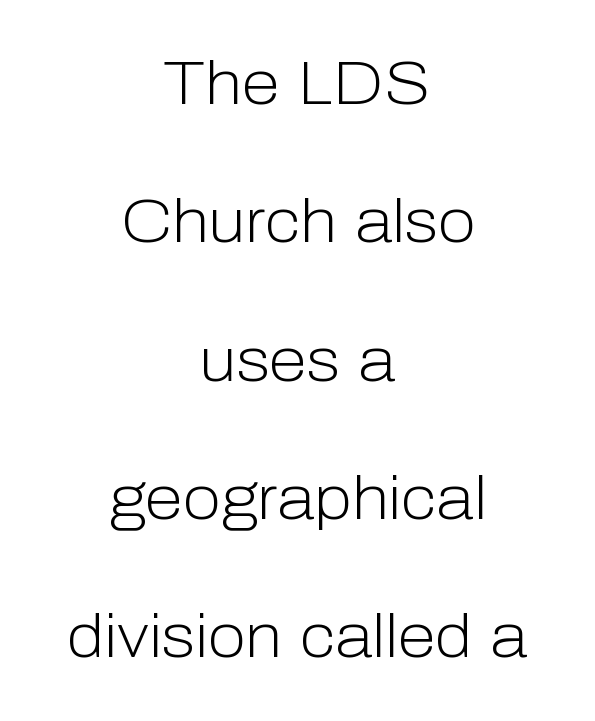
{"serif": "no", "italic": "no", "bold": "no", "weight": "light", "width": "normal", "stroke_contrast": "low", "x_height": "medium", "monospaced": "no", "underline": "no", "align": "center", "line_spacing": "loose", "line_spacing_ratio": 2.23, "letter_spacing": "normal", "letter_spacing_em": 0.0, "glyph_px": 62}
